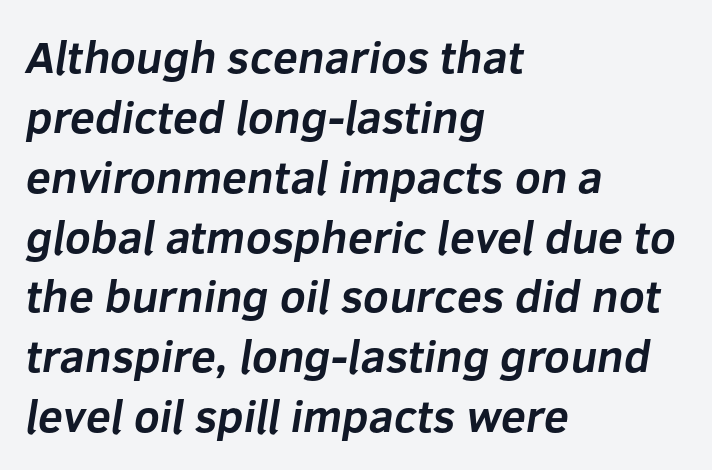
{"serif": "no", "bold": "yes", "weight": "bold", "width": "normal", "stroke_contrast": "low", "x_height": "medium", "monospaced": "no", "underline": "no", "align": "left", "line_spacing": "normal", "line_spacing_ratio": 1.33, "letter_spacing": "normal", "letter_spacing_em": 0.0, "glyph_px": 45}
